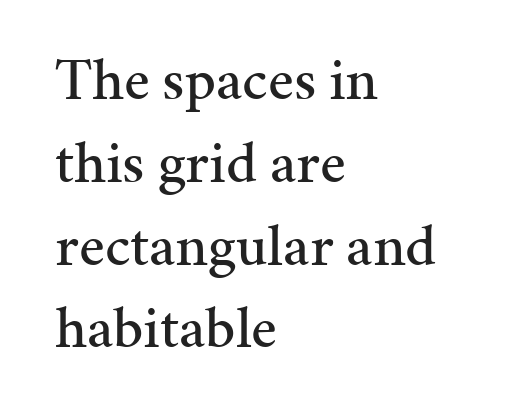
The tracking reads as untouched default to a designer's eye. What's the leading like? Ordinary, nothing unusual. This rendering employs a face with finishing strokes, i.e., a serif. Ascenders rise straight up at ninety degrees. A typesetter would call this proportional, since set widths differ per character.
